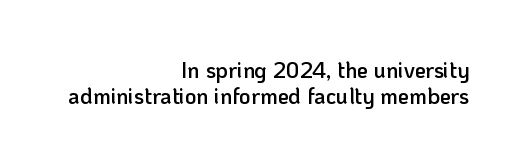
{"italic": "no", "bold": "semi", "underline": "no", "align": "right", "line_spacing_ratio": 1.17, "letter_spacing": "normal", "letter_spacing_em": 0.0, "glyph_px": 22}
